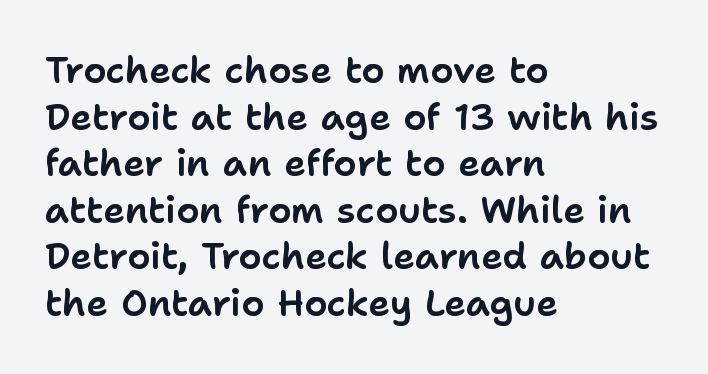
Q: Is the text italic (slanted)? A: No, it is upright.
Q: Is the typeface a serif or a sans-serif typeface? A: Sans-serif.
Q: Is the text underlined? A: No.
Q: How is the paragraph aligned? A: Left-aligned.
Q: Is the spacing between letters normal or unusually wide? A: Normal.
Q: Is the spacing between lines tight, normal or loose? A: Normal.
Q: Width (condensed, normal, or wide)? A: Normal.
Q: Stroke contrast? A: Low.
Q: x-height? A: Medium.
Q: Monospaced? A: No.
